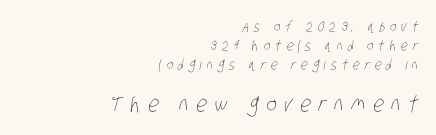
{"bold": "no", "underline": "no", "align": "right", "line_spacing": "normal", "line_spacing_ratio": 1.34, "letter_spacing": "wide", "letter_spacing_em": 0.35, "larger_block": "second", "size_ratio": 1.57, "glyph_px": 22}
